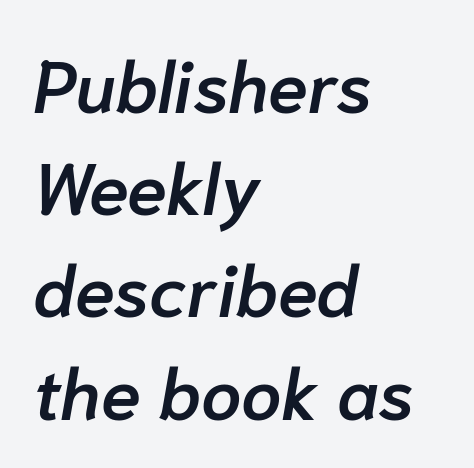
The image shows 72 px semibold type, italic (leaning right); set left-aligned, normal line spacing (1.42x), normal letter spacing, not underlined; low stroke contrast and a medium x-height.
